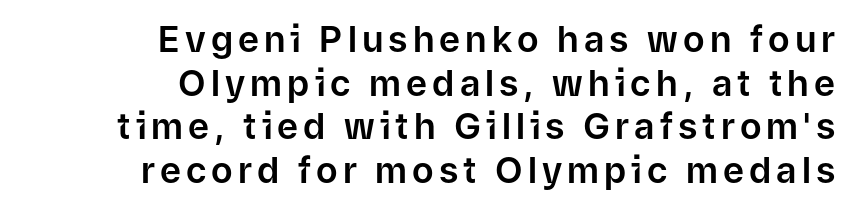
Spacing verdict: proportional, widths tailored to each character. The rag falls on the left side of this text block. The designer went with a sans here, leaving each stem footless. Has an underline been added? It has not.
